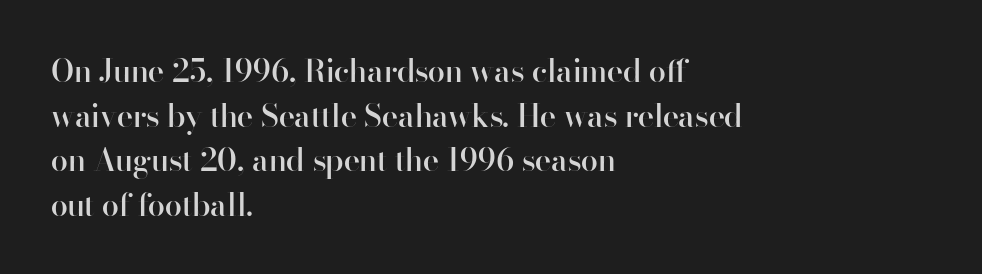
Notice how descenders clear the ascenders below comfortably — that's standard leading. What weight is shown? A semibold, between regular and bold. The lettering holds an erect, upright posture throughout. You could not count columns in this text — the font is proportionally spaced. Look at the bottom of the vertical strokes: they stop flat, with no serifs.
